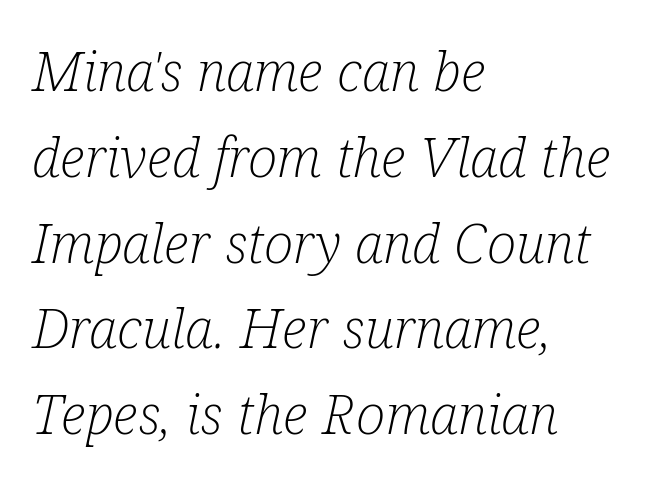
Posture: slanted. A classic flush-left, rag-right setting is used for this passage. There is no visible air inserted between adjacent glyphs. Is this a heavy cut? Hardly; it is regular or lighter. Is this a fixed-width face? No — the glyphs have proportional, varying widths.
